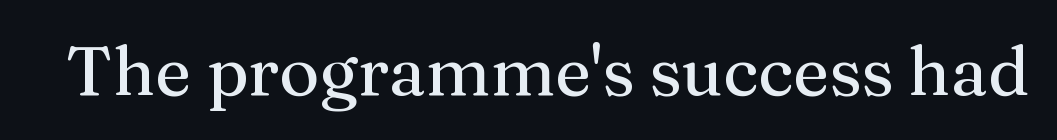
The image shows 69 px serif type, upright; set normal letter spacing, not underlined; medium stroke contrast and a medium x-height.
